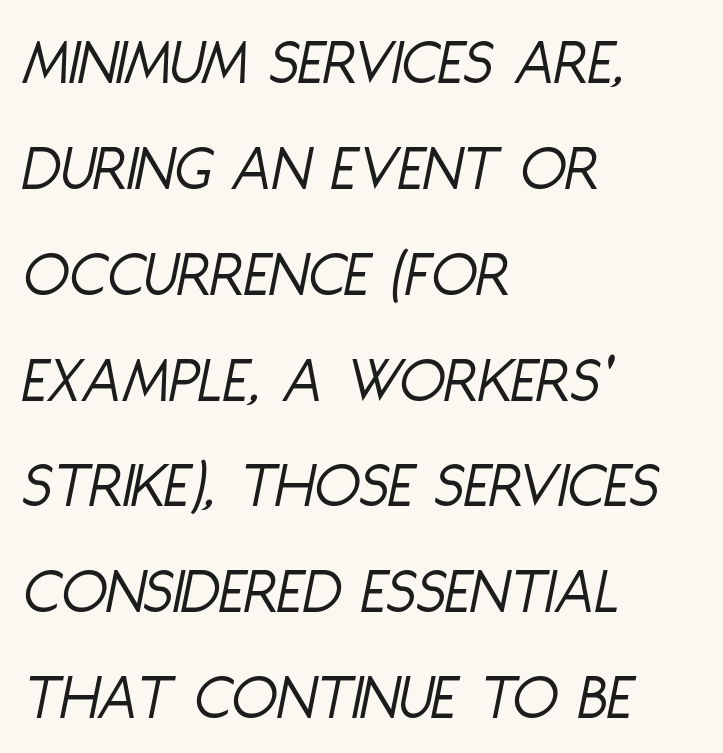
The image shows 67 px light, condensed type, italic (leaning right); set left-aligned, normal line spacing (1.58x), normal letter spacing, not underlined; low stroke contrast and a large x-height.
